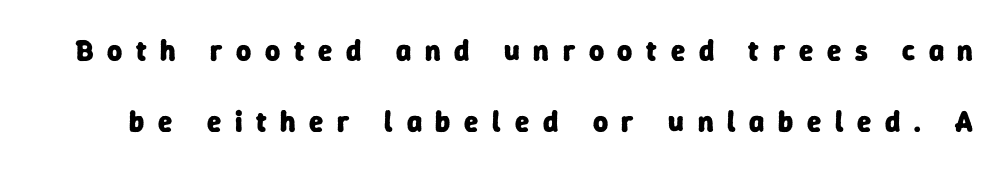
Pretty heavy lettering here — definitely bold. Is this a sans? Yes — the strokes have no serifs. The strip under each line holds only bare page. The letters advance in unequal steps, a hallmark of proportional type. The passage shown stacks its lines with a broad gap. The rendering inserts visible extra space after every character.
